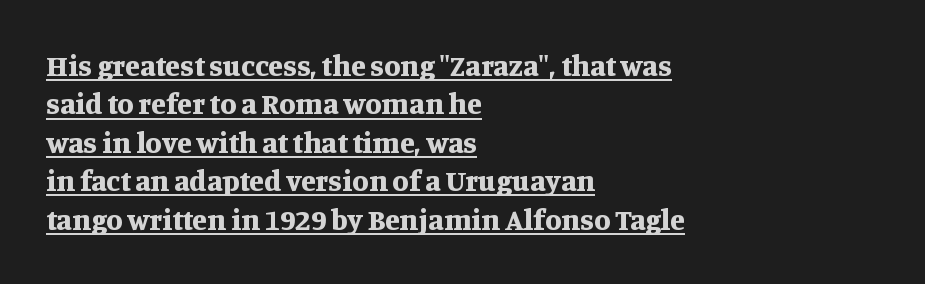
Stroke terminals: seriffed. Descenders here cross a horizontal rule under the line. The letters are bold, with thick, heavy strokes. The tracking reads as untouched default to a designer's eye. Teacher's note: observe the even left margin — that is flush-left alignment. Each letter keeps its own natural width here, so spacing adapts to shape.
